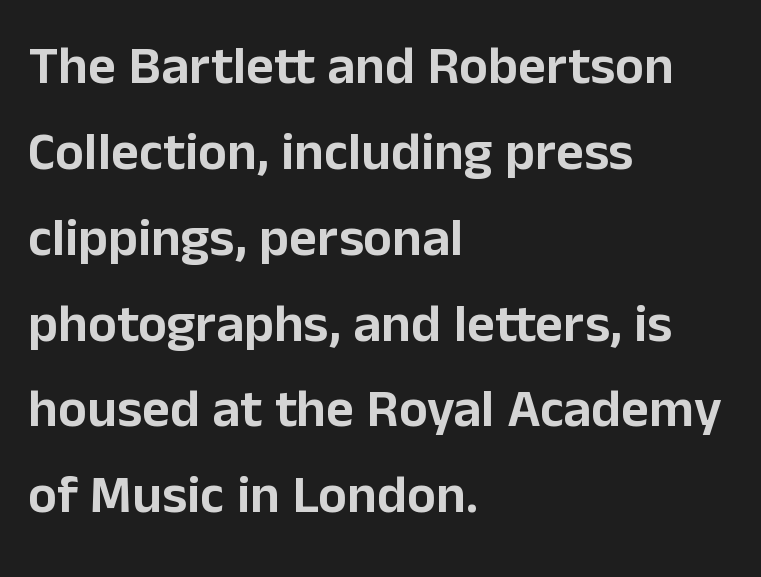
Q: Is the text italic (slanted)? A: No, it is upright.
Q: Is the typeface a serif or a sans-serif typeface? A: Sans-serif.
Q: Is the text underlined? A: No.
Q: How is the paragraph aligned? A: Left-aligned.
Q: Is the spacing between letters normal or unusually wide? A: Normal.
Q: Is the spacing between lines tight, normal or loose? A: Normal.
Q: Width (condensed, normal, or wide)? A: Normal.
Q: Stroke contrast? A: Low.
Q: x-height? A: Medium.
Q: Monospaced? A: No.
